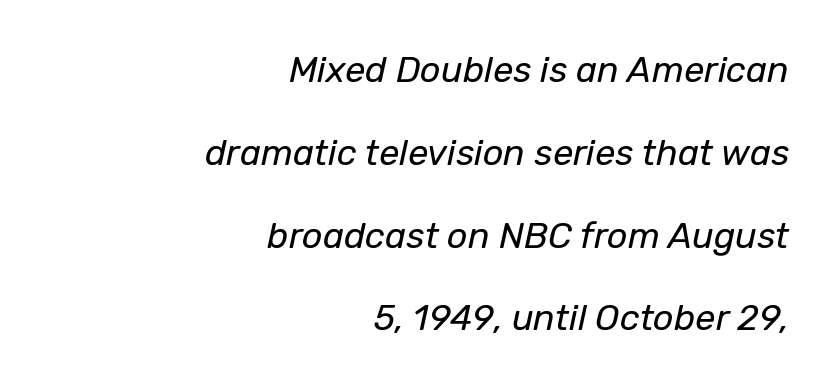
Leading is clearly above the norm, producing a sparse column. Here the glyphs are tracked normally, forming tight word shapes. Do the characters align in a grid? No, the font is proportional. These glyphs show unthickened strokes, regular width or finer. The rendering applies a slant to the glyphs.
